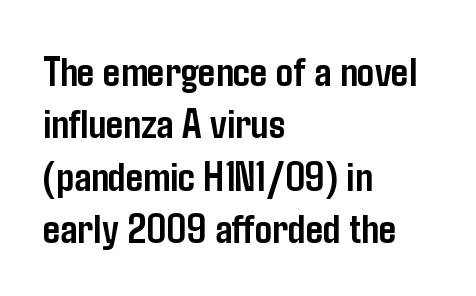
The image shows 43 px semibold, condensed sans-serif type, upright; set left-aligned, line spacing 1.22x, normal letter spacing, not underlined; low stroke contrast and a medium x-height.
